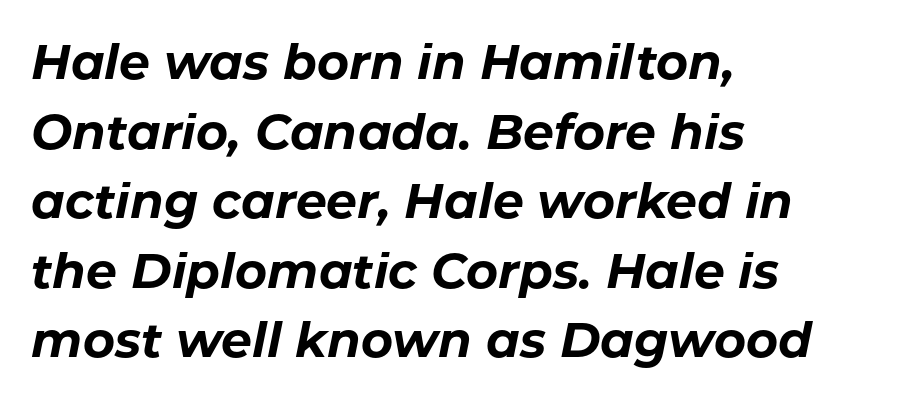
The image shows 49 px bold type, italic (leaning right); set left-aligned, normal line spacing (1.42x), normal letter spacing, not underlined; low stroke contrast and a medium x-height.
